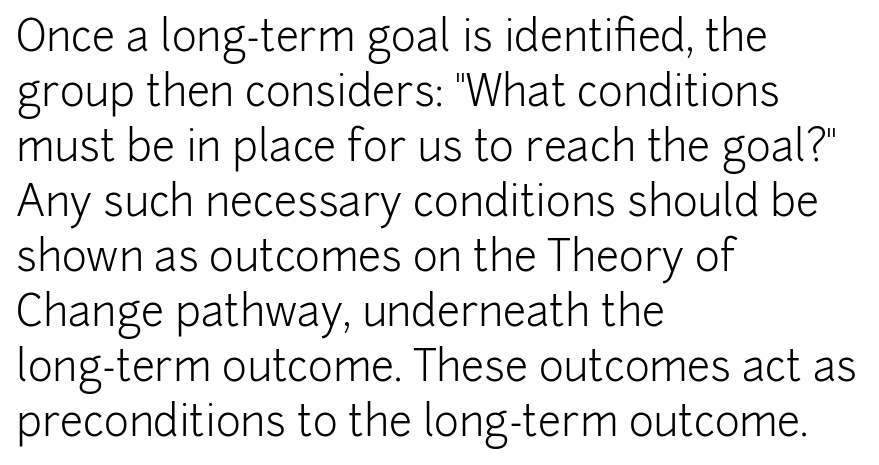
The image shows 42 px light sans-serif type, upright; set left-aligned, normal line spacing (1.31x), normal letter spacing, not underlined; low stroke contrast and a medium x-height.
